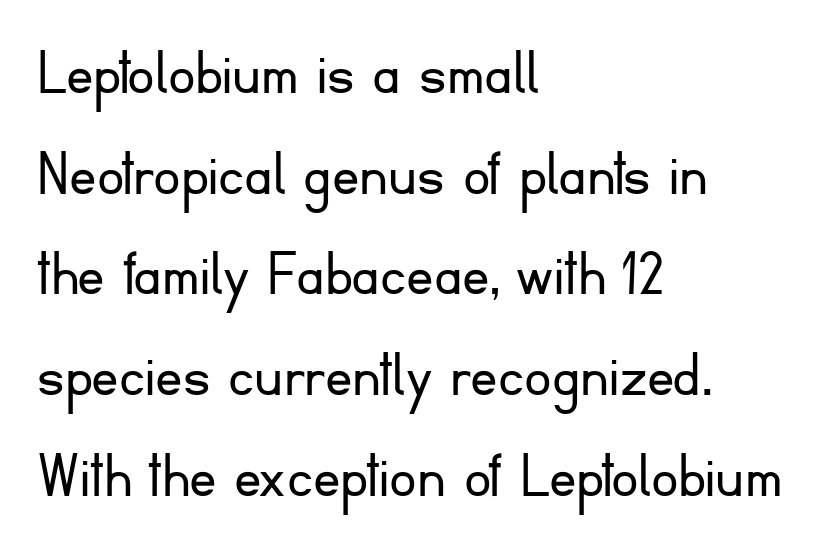
The image shows 68 px light sans-serif type, upright; set left-aligned, normal line spacing (1.48x), normal letter spacing, not underlined; low stroke contrast and a small x-height.
